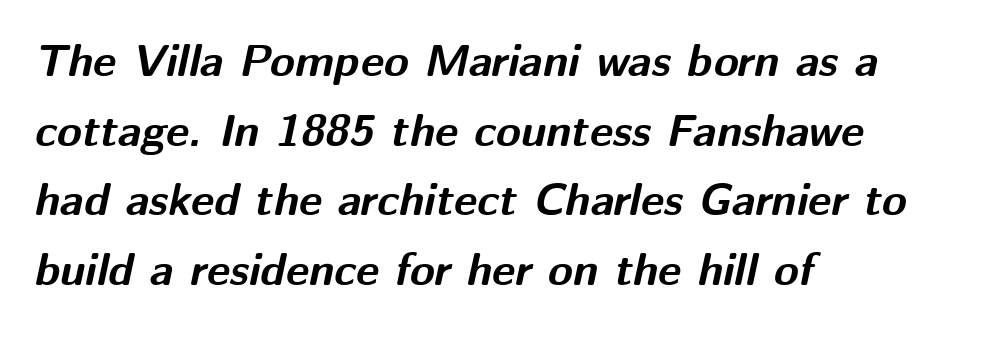
Q: Is the text bold? A: Yes.
Q: Is the text italic (slanted)? A: Yes, it leans right by about 12 degrees.
Q: Is the text underlined? A: No.
Q: How is the paragraph aligned? A: Left-aligned.
Q: Is the spacing between letters normal or unusually wide? A: Normal.
Q: Is the spacing between lines tight, normal or loose? A: Normal.
Q: Width (condensed, normal, or wide)? A: Normal.
Q: Stroke contrast? A: Medium.
Q: x-height? A: Medium.
Q: Monospaced? A: No.
